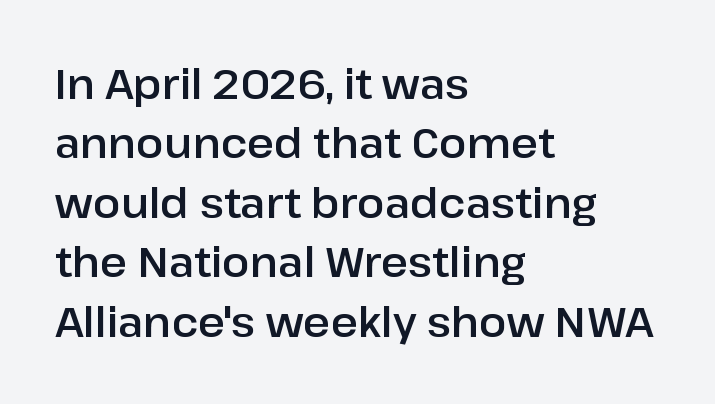
Reading down the block, your eye returns to a fixed left position each line. Proportional: the letters do not fall into vertical columns. The passage shown is typeset with a sans-serif family. Whoever set this chose a conventional vertical rhythm. Rule under the text: the space is simply empty.
